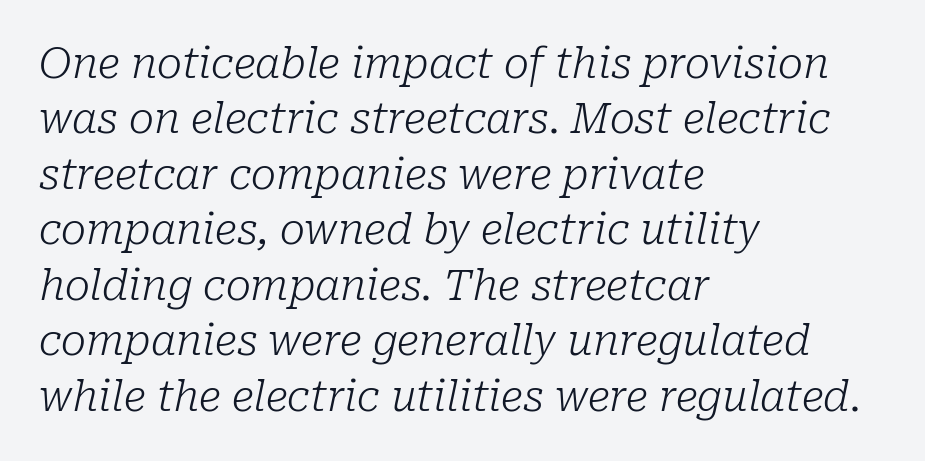
A classic flush-left, rag-right setting is used for this passage. The glyphs in this specimen are seriffed. Honestly, the letter spacing is just normal — you wouldn't notice it. Designer's note — italics engaged. How would I describe the line gaps? Plain and ordinary. No extra ink here — the face is not bold.
